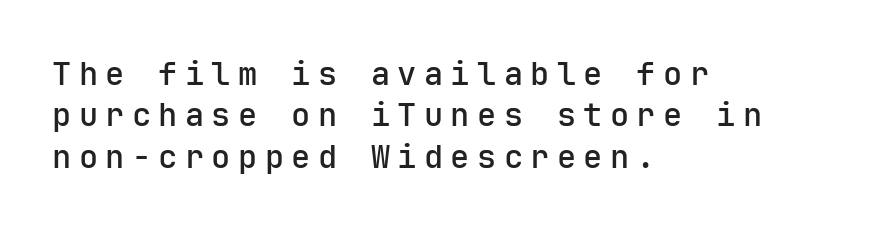
Q: Is the text bold? A: Semi-bold.
Q: Is the text italic (slanted)? A: No, it is upright.
Q: Is the typeface a serif or a sans-serif typeface? A: Sans-serif.
Q: Is the text underlined? A: No.
Q: How is the paragraph aligned? A: Left-aligned.
Q: Is the spacing between letters normal or unusually wide? A: Unusually wide.
Q: Is the spacing between lines tight, normal or loose? A: Normal.
Q: Width (condensed, normal, or wide)? A: Normal.
Q: Stroke contrast? A: Low.
Q: x-height? A: Medium.
